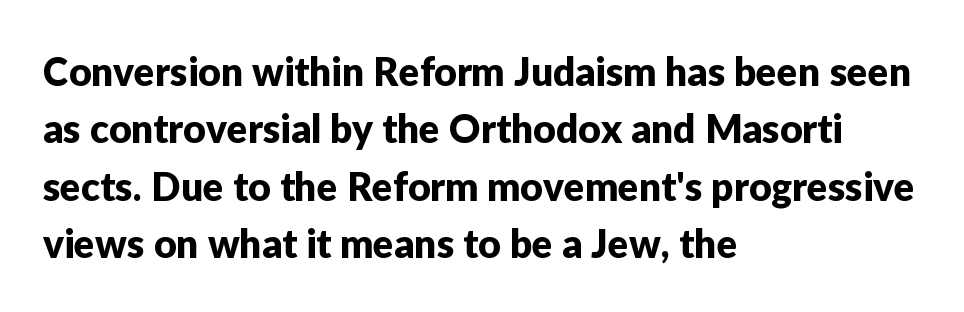
Unlike a traditional serif, this face leaves its strokes unadorned. Does the lettering tilt? It doesn't — this is upright. Is the block centered? No — it sits flush against the left margin. The foot of each line stays bare and open. Reading down the column, the eye jumps a familiar distance to each next line. Tracking value appears to be zero — textbook default spacing.
